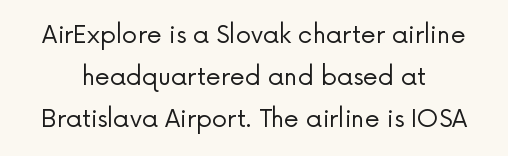
{"italic": "no", "bold": "no", "underline": "no", "align": "center", "line_spacing_ratio": 1.76, "letter_spacing": "normal", "letter_spacing_em": 0.0, "glyph_px": 24}
